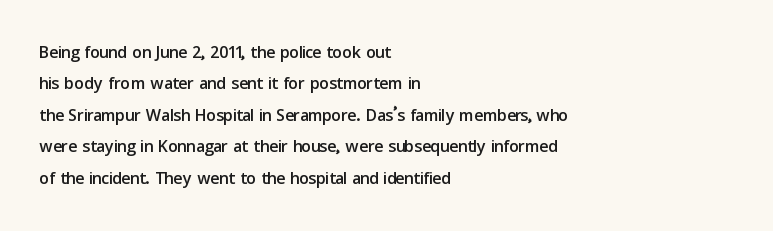
Q: Is the text italic (slanted)? A: No, it is upright.
Q: Is the text underlined? A: No.
Q: How is the paragraph aligned? A: Left-aligned.
Q: Is the spacing between letters normal or unusually wide? A: Normal.
Q: Is the spacing between lines tight, normal or loose? A: Normal.
